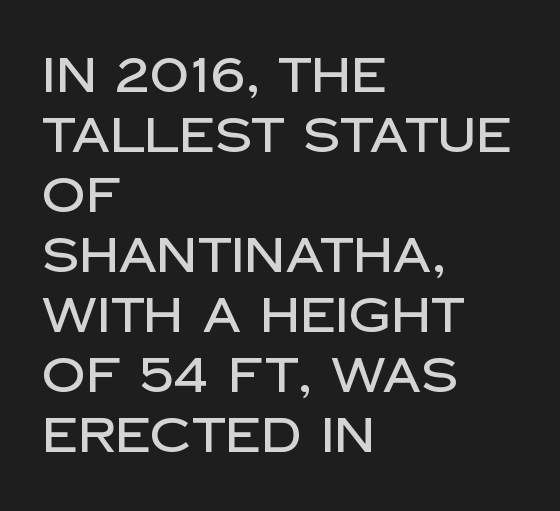
The image shows 48 px sans-serif type, upright; set left-aligned, normal line spacing (1.25x), normal letter spacing, not underlined; low stroke contrast and a large x-height.
